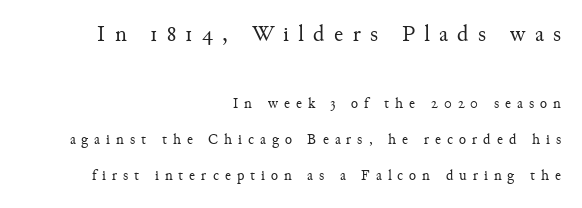
Is there any slant? The stems are plumb. The foot of each line stays bare and open. The designer dialed line spacing up above the default. The gaps between neighbouring characters are conspicuously large. These lines stack with their right ends in a neat column. Compare the two chunks: the upper has the greater cap height.
